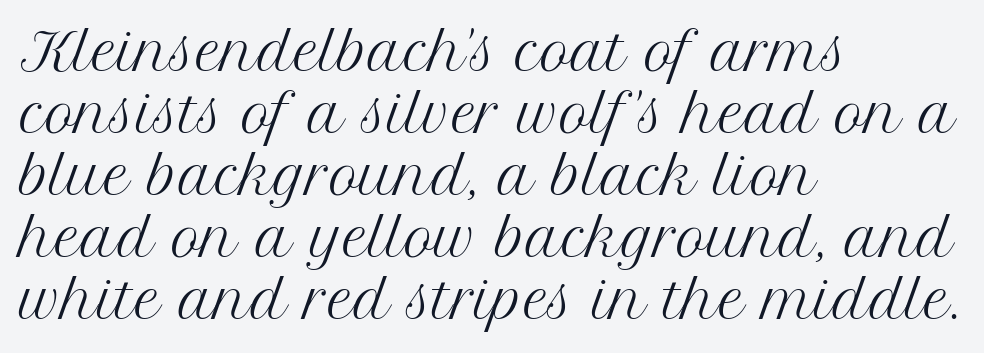
This sample uses plain, unmodified letter spacing. Proportional: the letters do not fall into vertical columns. The lines are quadded left. Ink coverage per letter is moderate at most.
